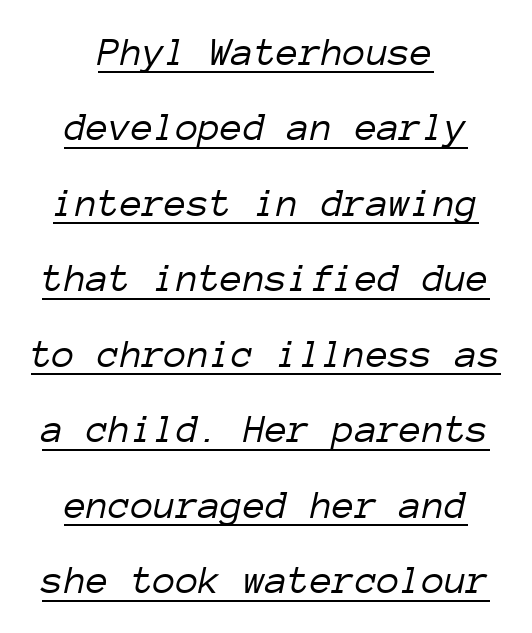
Q: Is the text bold? A: No.
Q: Is the text italic (slanted)? A: Yes, it leans right by about 12 degrees.
Q: Is the text underlined? A: Yes.
Q: How is the paragraph aligned? A: Centered.
Q: Is the spacing between letters normal or unusually wide? A: Normal.
Q: Width (condensed, normal, or wide)? A: Normal.
Q: Stroke contrast? A: Low.
Q: x-height? A: Medium.
Q: Monospaced? A: Yes.
